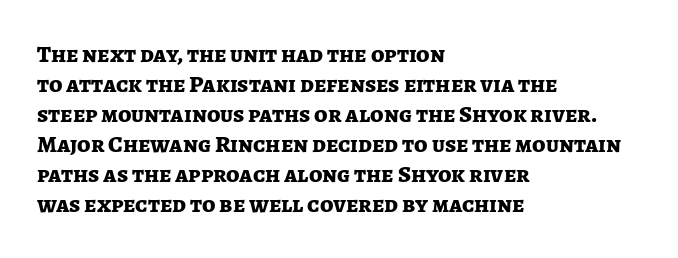
The characters look thick and weighty, a clear bold. Rows of type keep a routine distance in the vertical direction. Each word holds together tightly as a unit, with standard inter-letter gaps. Does the copy run flush right? No — it runs flush left. Beneath every word, the page is bare.
